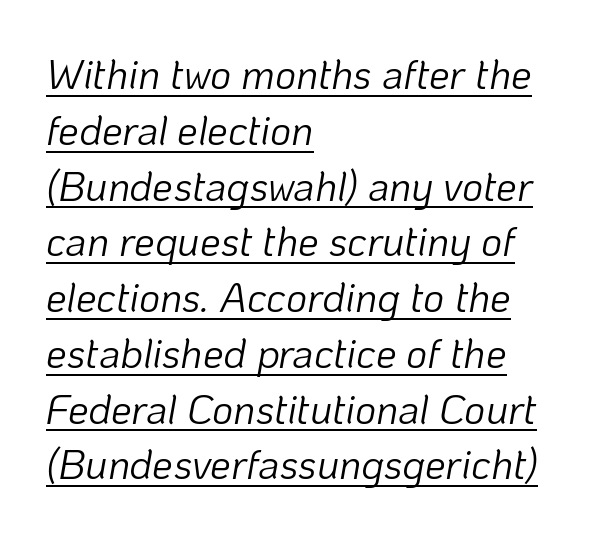
{"italic": "yes", "lean": "right", "slant_degrees": 10, "bold": "no", "weight": "light", "width": "normal", "stroke_contrast": "low", "x_height": "medium", "monospaced": "no", "underline": "yes", "align": "left", "line_spacing": "normal", "line_spacing_ratio": 1.36, "letter_spacing": "normal", "letter_spacing_em": 0.0, "glyph_px": 41}
